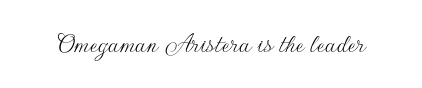
This sample uses plain, unmodified letter spacing. The glyphs in this specimen are sans serif. Lines of text with bare space underneath. This is not heavy type; no bold has been used. You could not count columns in this text — the font is proportionally spaced.
